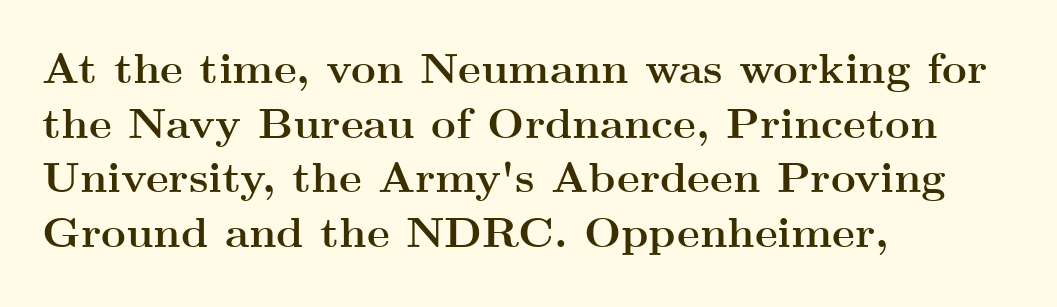
The image shows 43 px semibold, wide serif type, upright; set left-aligned, normal line spacing (1.27x), normal letter spacing, not underlined; medium stroke contrast and a small x-height.
